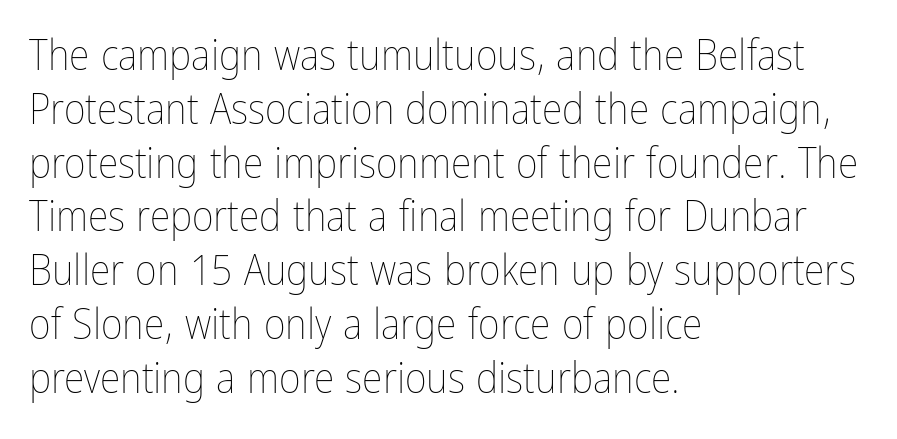
The image shows 42 px thin, condensed type, upright; set left-aligned, normal line spacing (1.28x), normal letter spacing, not underlined; low stroke contrast and a medium x-height.
